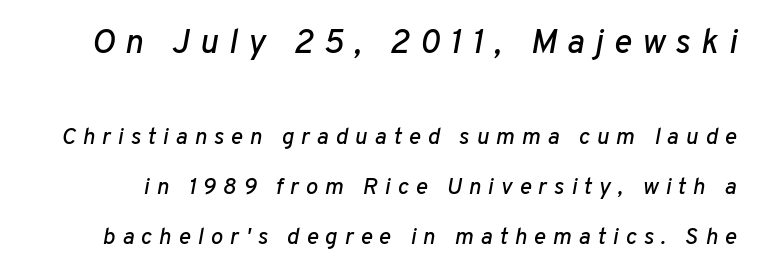
The image shows 34 px text type, italic (leaning right); set loose line spacing (2.17x), unusually wide letter spacing (+0.3 em), not underlined; the first (top) block is 1.48x larger; low stroke contrast and a medium x-height.
